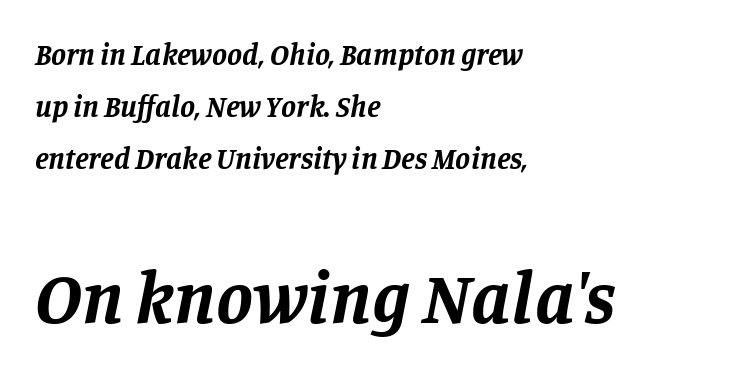
Q: Is the text bold? A: Yes.
Q: Is the text italic (slanted)? A: Yes, it leans right by about 11 degrees.
Q: Is the typeface a serif or a sans-serif typeface? A: Serif.
Q: Is the text underlined? A: No.
Q: How is the paragraph aligned? A: Left-aligned.
Q: Is the spacing between letters normal or unusually wide? A: Normal.
Q: Which block of text is set in a larger size, the first (top) or the second (bottom)? A: The second (bottom) one.
Q: Width (condensed, normal, or wide)? A: Normal.
Q: Stroke contrast? A: Low.
Q: x-height? A: Large.
Q: Monospaced? A: No.
